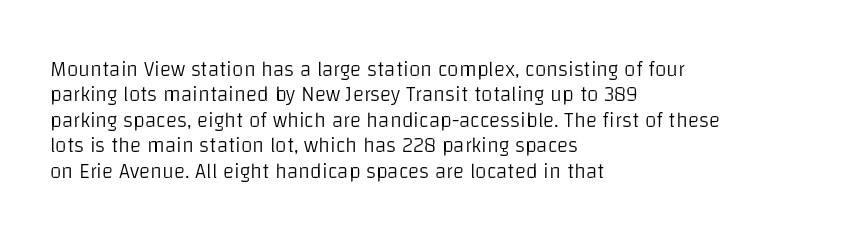
A bare baseline throughout the passage. Line beginnings align vertically; line endings do not. This sample uses plain, unmodified letter spacing. Posture: straight, roman, zero tilt. Is this a heavy cut? Hardly; it is regular or lighter.
